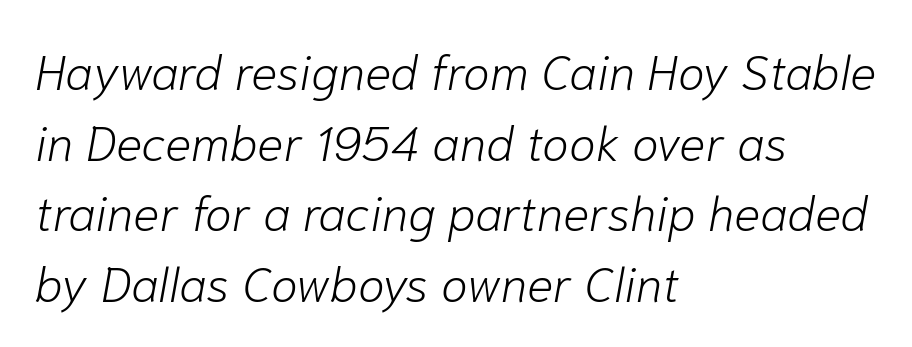
This rendering uses left alignment, leaving the right contour irregular. A clean baseline with only descenders dipping below it. You can tell it's italic because the verticals aren't actually vertical. Summary of weight: not heavy and not bold.
